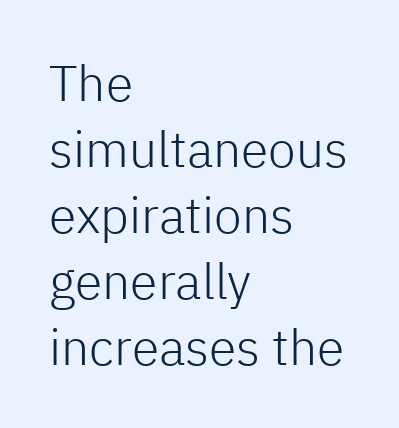
Stem width sits at or under what a default text font uses. You could not count columns in this text — the font is proportionally spaced. The type sits square on the baseline with zero lean. The type family on display is of the sans-serif kind. Does extra space separate the letters? No, they use regular spacing. Teacher's note: observe the even left margin — that is flush-left alignment.
